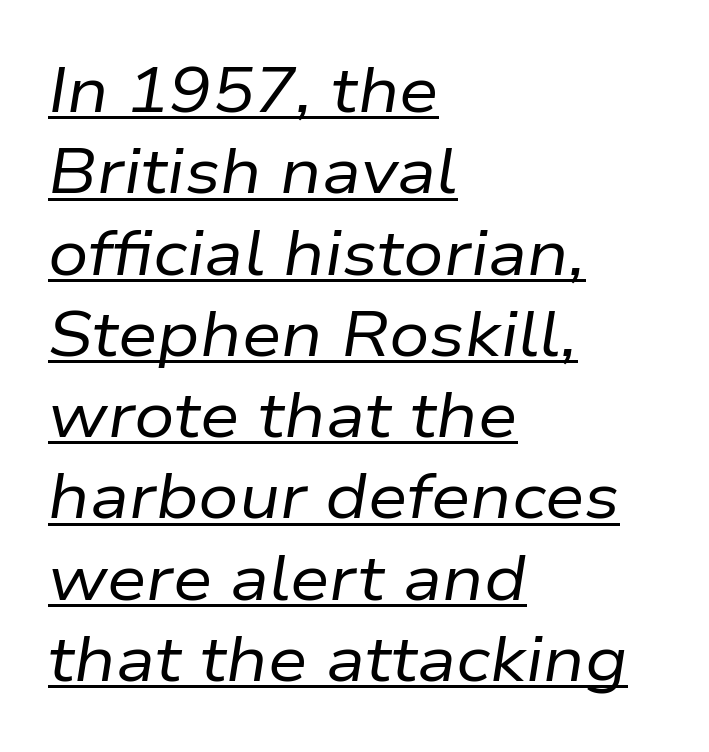
{"italic": "yes", "lean": "right", "slant_degrees": 9, "bold": "no", "weight": "regular", "width": "normal", "stroke_contrast": "low", "x_height": "medium", "monospaced": "no", "underline": "yes", "align": "left", "line_spacing": "normal", "line_spacing_ratio": 1.29, "letter_spacing": "normal", "letter_spacing_em": 0.0, "glyph_px": 63}
